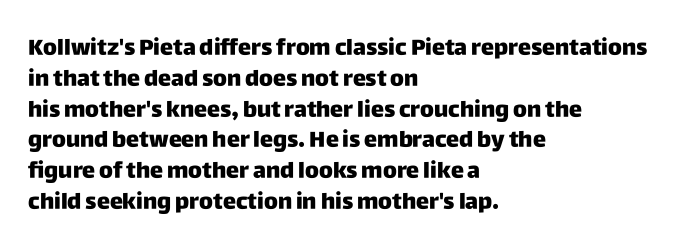
A classic flush-left, rag-right setting is used for this passage. Rendered with straight, roman letterforms. The rendering uses a moderate line-height, typical for paragraphs. In terms of letterspacing, this is plain default setting.
